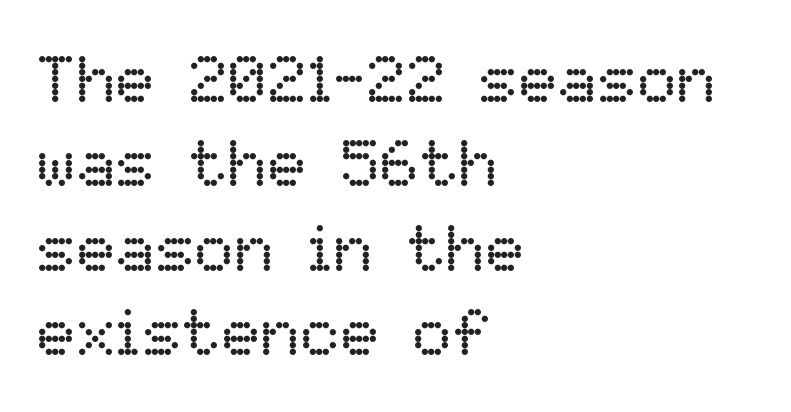
A typesetter would call this leading conventional body-copy spacing. Stem width sits at or under what a default text font uses. The paragraph shown leans on its left margin. Rendered with straight, roman letterforms. The face used here is proportionally spaced, like ordinary book or web type.
